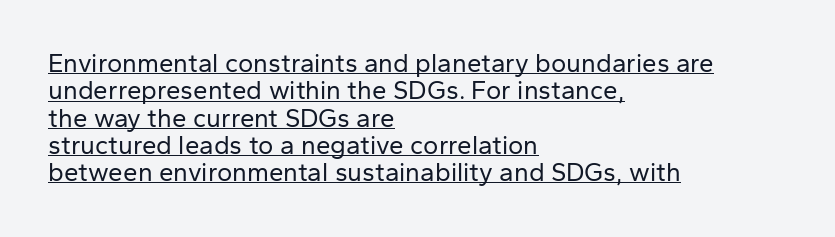
The image shows 26 px text type, upright; set left-aligned, tight line spacing (1.05x), normal letter spacing, underlined.
